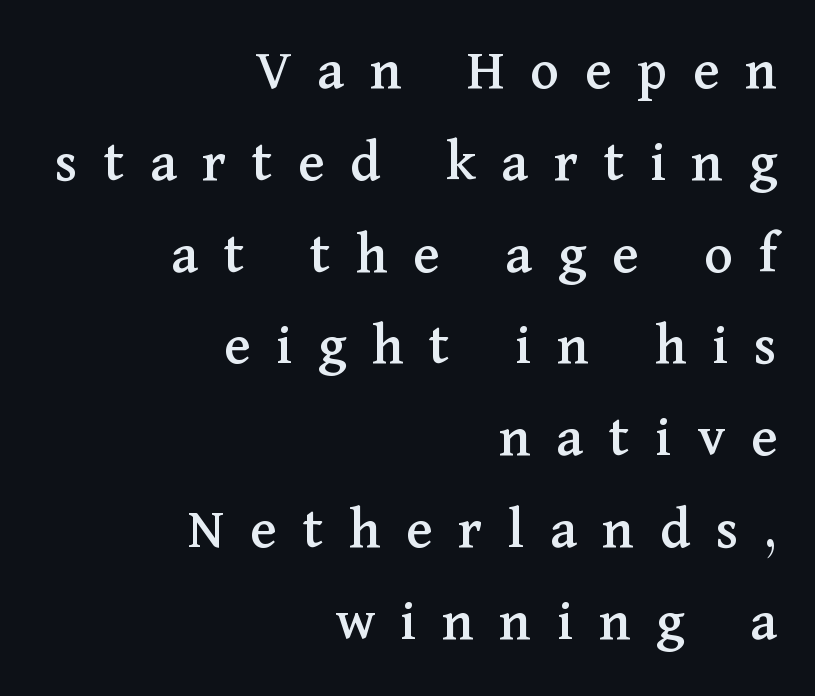
{"serif": "yes", "italic": "no", "width": "normal", "stroke_contrast": "medium", "x_height": "medium", "monospaced": "no", "underline": "no", "align": "right", "line_spacing": "normal", "line_spacing_ratio": 1.53, "letter_spacing": "wide", "letter_spacing_em": 0.43, "glyph_px": 60}
